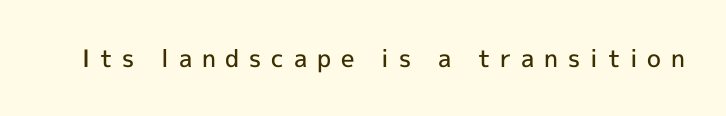
Q: Is the text bold? A: Semi-bold.
Q: Is the text italic (slanted)? A: No, it is upright.
Q: Is the text underlined? A: No.
Q: Is the spacing between letters normal or unusually wide? A: Unusually wide.
